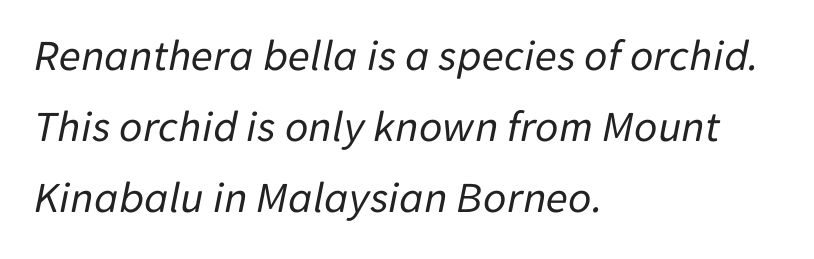
The image shows 45 px regular-weight type, italic (leaning right); set left-aligned, normal line spacing (1.58x), normal letter spacing, not underlined; low stroke contrast and a medium x-height.
